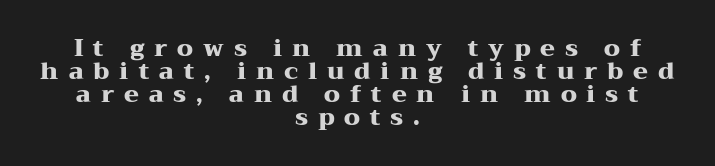
{"italic": "no", "bold": "yes", "underline": "no", "align": "center", "line_spacing": "tight", "line_spacing_ratio": 0.96, "letter_spacing": "wide", "letter_spacing_em": 0.41, "glyph_px": 24}
